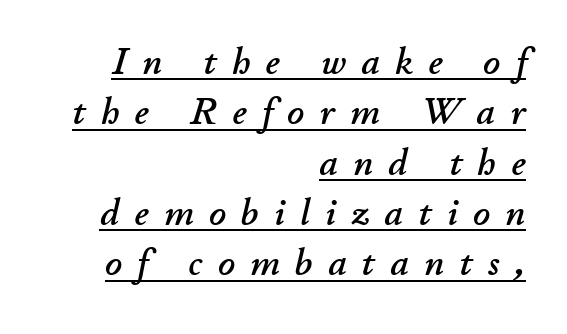
The image shows 37 px text type, italic (leaning right); set right-aligned, normal line spacing (1.36x), unusually wide letter spacing (+0.42 em), underlined; low stroke contrast and a small x-height.
